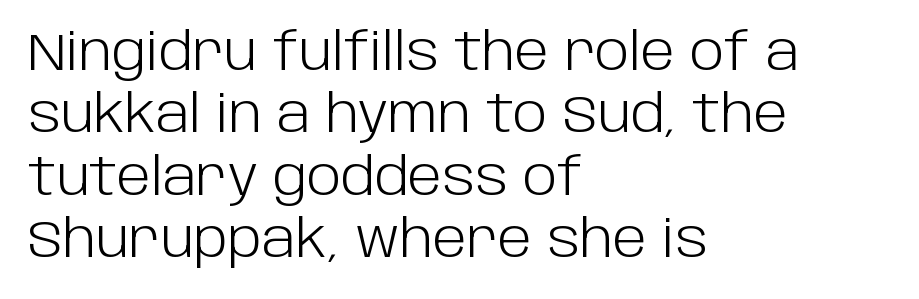
Q: Is the text bold? A: No.
Q: Is the text italic (slanted)? A: No, it is upright.
Q: Is the typeface a serif or a sans-serif typeface? A: Sans-serif.
Q: Is the text underlined? A: No.
Q: How is the paragraph aligned? A: Left-aligned.
Q: Is the spacing between letters normal or unusually wide? A: Normal.
Q: Width (condensed, normal, or wide)? A: Normal.
Q: Stroke contrast? A: Low.
Q: x-height? A: Large.
Q: Monospaced? A: No.
